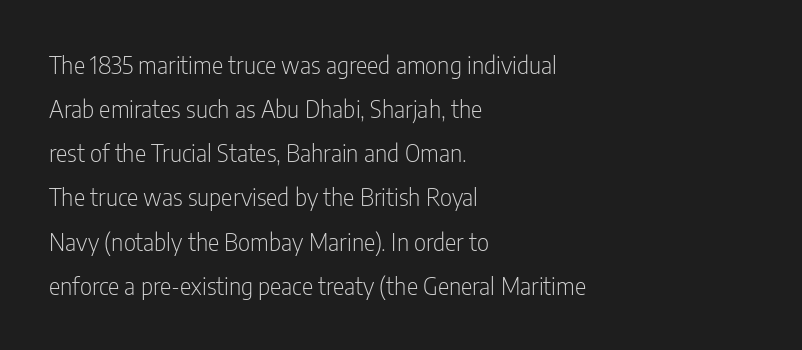
The image shows 24 px text type, upright; set left-aligned, line spacing 1.84x, normal letter spacing, not underlined.
